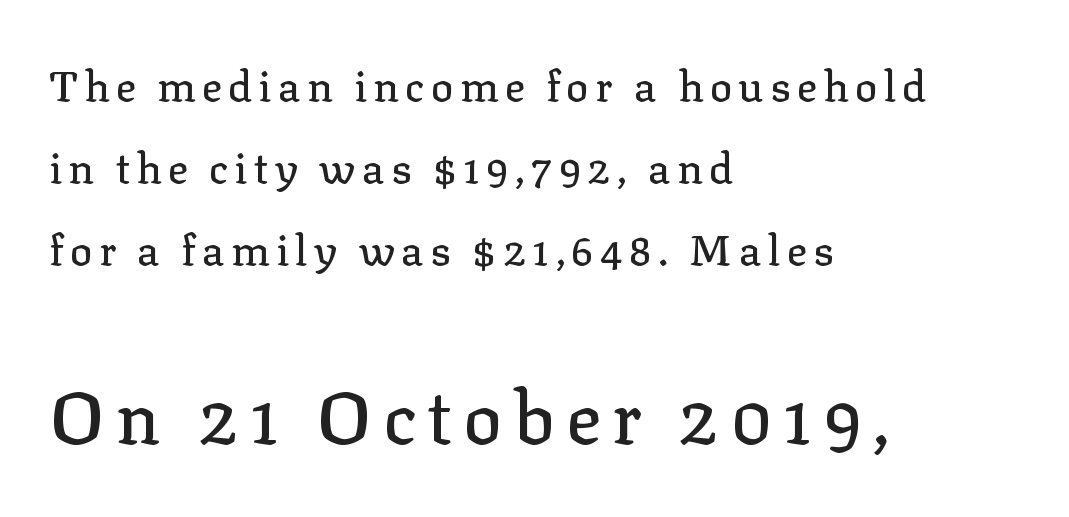
{"serif": "yes", "italic": "no", "width": "normal", "stroke_contrast": "low", "x_height": "medium", "monospaced": "no", "underline": "no", "align": "left", "line_spacing": "loose", "line_spacing_ratio": 1.95, "larger_block": "second", "size_ratio": 1.74, "glyph_px": 73}
